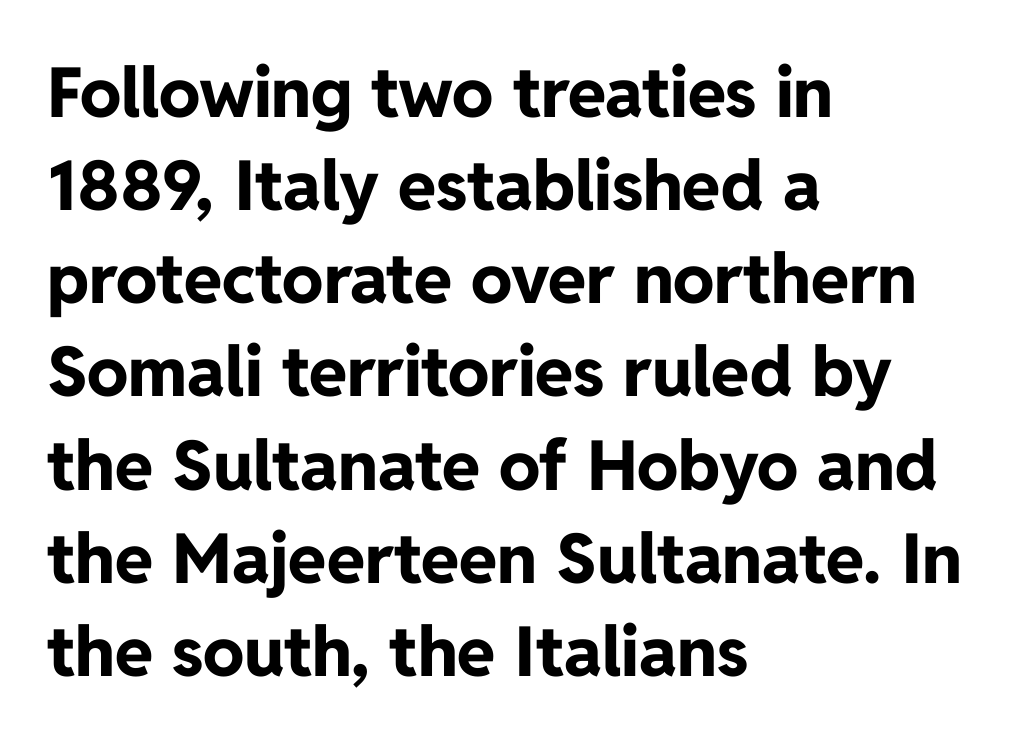
{"serif": "no", "italic": "no", "bold": "yes", "weight": "bold", "width": "normal", "stroke_contrast": "low", "x_height": "medium", "monospaced": "no", "underline": "no", "align": "left", "line_spacing": "normal", "line_spacing_ratio": 1.35, "letter_spacing": "normal", "letter_spacing_em": 0.0, "glyph_px": 69}
